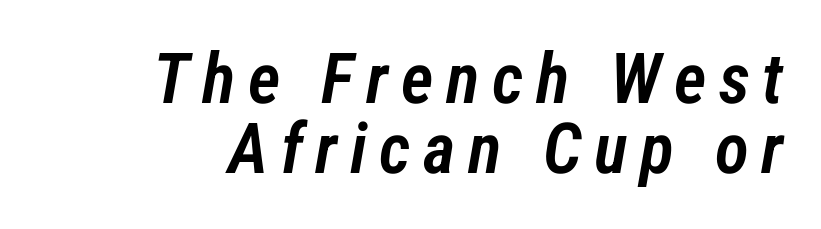
{"italic": "yes", "lean": "right", "slant_degrees": 12, "bold": "semi", "weight": "semibold", "width": "condensed", "stroke_contrast": "low", "x_height": "medium", "monospaced": "no", "underline": "no", "align": "right", "line_spacing": "tight", "line_spacing_ratio": 1.0, "glyph_px": 70}
